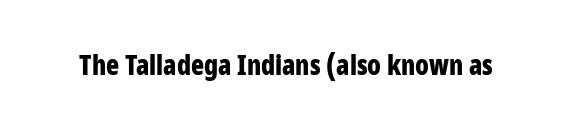
The image shows 27 px bold type, upright; set normal letter spacing, not underlined.
